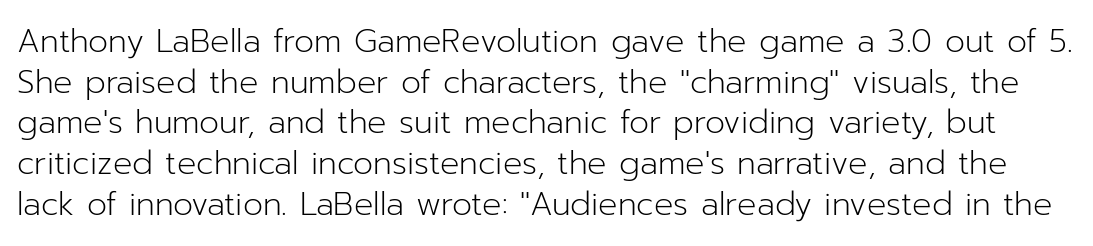
Q: Is the text bold? A: No.
Q: Is the text italic (slanted)? A: No, it is upright.
Q: Is the typeface a serif or a sans-serif typeface? A: Sans-serif.
Q: Is the text underlined? A: No.
Q: Is the spacing between letters normal or unusually wide? A: Normal.
Q: Is the spacing between lines tight, normal or loose? A: Normal.
Q: Width (condensed, normal, or wide)? A: Normal.
Q: Stroke contrast? A: Low.
Q: x-height? A: Medium.
Q: Monospaced? A: No.
